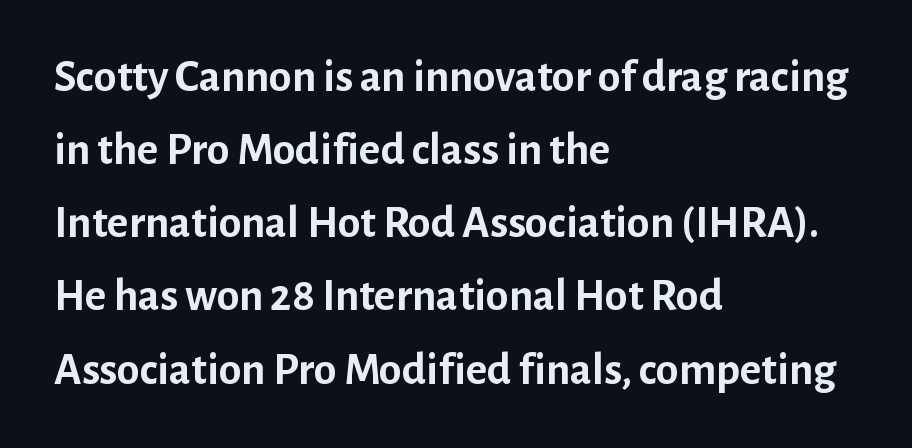
Q: Is the text bold? A: Yes.
Q: Is the text italic (slanted)? A: No, it is upright.
Q: Is the typeface a serif or a sans-serif typeface? A: Sans-serif.
Q: Is the text underlined? A: No.
Q: How is the paragraph aligned? A: Left-aligned.
Q: Is the spacing between letters normal or unusually wide? A: Normal.
Q: Is the spacing between lines tight, normal or loose? A: Normal.
Q: Width (condensed, normal, or wide)? A: Normal.
Q: Stroke contrast? A: Low.
Q: x-height? A: Medium.
Q: Monospaced? A: No.
